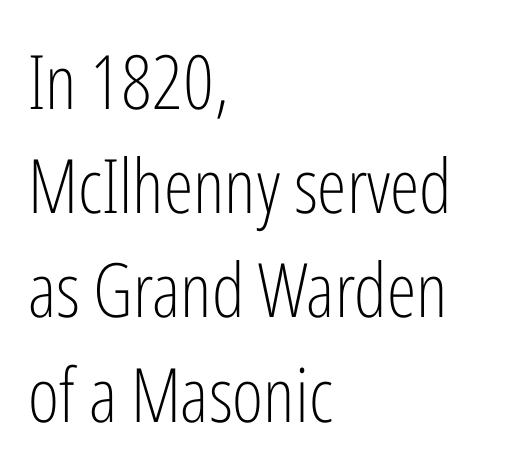
The type family on display is of the sans-serif kind. The face used here is proportionally spaced, like ordinary book or web type. The weight would be labelled regular, book, light, or lighter still. This sample keeps an unexceptional amount of space between lines. Ordinary non-slanted type is in use. In CSS terms this would be text-align: left.
